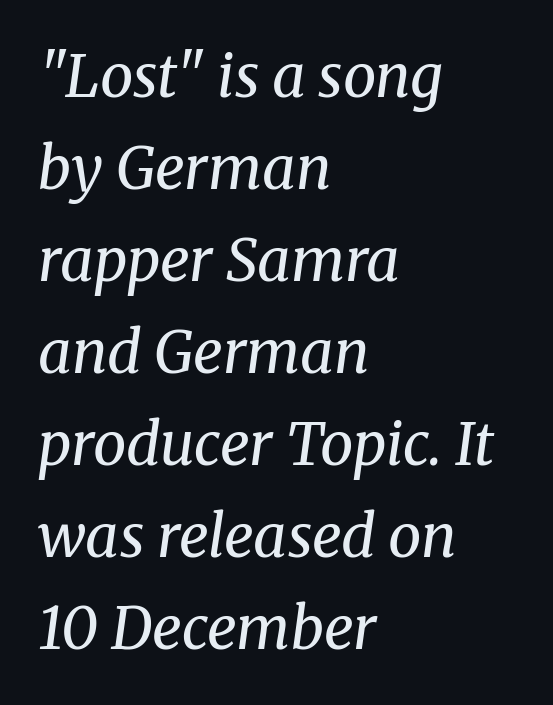
Q: Is the text bold? A: No.
Q: Is the text italic (slanted)? A: Yes, it leans right by about 8 degrees.
Q: Is the typeface a serif or a sans-serif typeface? A: Serif.
Q: Is the text underlined? A: No.
Q: How is the paragraph aligned? A: Left-aligned.
Q: Is the spacing between letters normal or unusually wide? A: Normal.
Q: Is the spacing between lines tight, normal or loose? A: Normal.
Q: Width (condensed, normal, or wide)? A: Normal.
Q: Stroke contrast? A: Medium.
Q: x-height? A: Medium.
Q: Monospaced? A: No.
